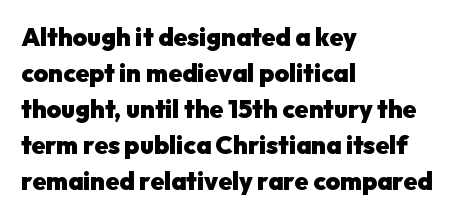
{"italic": "no", "bold": "yes", "underline": "no", "align": "left", "line_spacing": "normal", "line_spacing_ratio": 1.44, "letter_spacing": "normal", "letter_spacing_em": 0.0, "glyph_px": 25}
